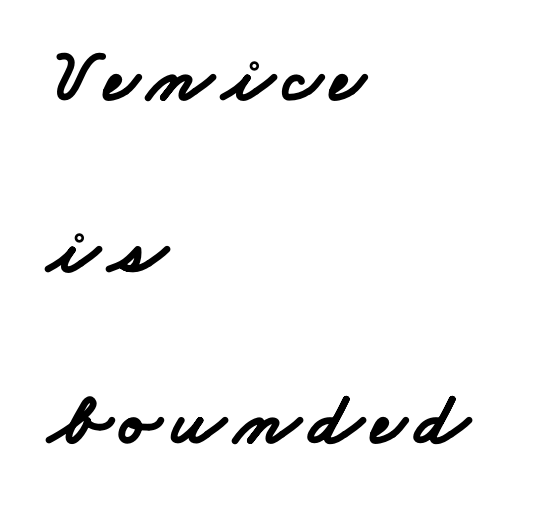
If you measured baseline to baseline, you'd find a long distance. The characters display no serif detailing; their extremities are plain. The passage shown is typed in a proportional face where columns would drift. Typeset ragged right — the left edge is the straight one. As a designer I'd log this as weight 700, bold. No word sits above an underline.
